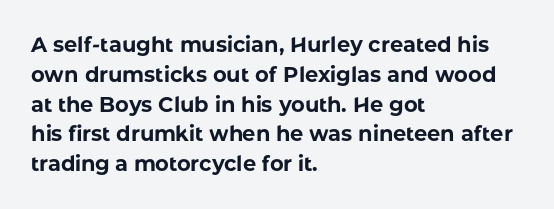
{"italic": "no", "bold": "yes", "underline": "no", "align": "left", "line_spacing": "normal", "line_spacing_ratio": 1.42, "letter_spacing": "normal", "letter_spacing_em": 0.0, "glyph_px": 21}
